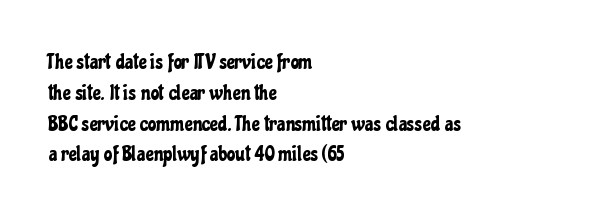
Q: Is the text italic (slanted)? A: No, it is upright.
Q: Is the text underlined? A: No.
Q: How is the paragraph aligned? A: Left-aligned.
Q: Is the spacing between letters normal or unusually wide? A: Normal.
Q: Is the spacing between lines tight, normal or loose? A: Normal.
